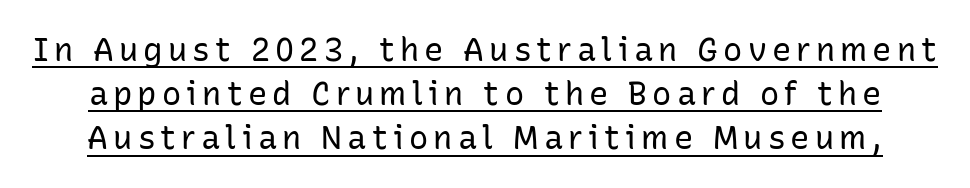
Horizontal bands of white between lines are of average thickness. To sum up the face: it is a sans, with no serifs. Character widths vary here, with narrow letters taking less room than wide ones. Letters have the restrained weight of plain body copy at most. Characters remain perfectly vertical along every line.
